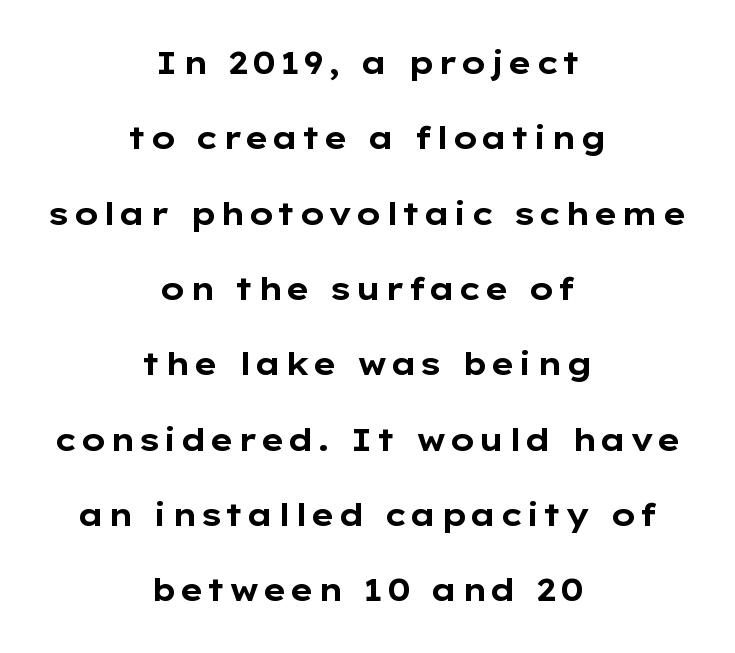
Q: Is the text bold? A: Yes.
Q: Is the text italic (slanted)? A: No, it is upright.
Q: Is the typeface a serif or a sans-serif typeface? A: Sans-serif.
Q: Is the text underlined? A: No.
Q: How is the paragraph aligned? A: Centered.
Q: Is the spacing between lines tight, normal or loose? A: Loose.
Q: Width (condensed, normal, or wide)? A: Wide.
Q: Stroke contrast? A: Low.
Q: x-height? A: Medium.
Q: Monospaced? A: No.
